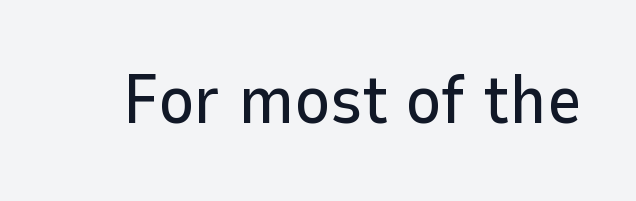
Note: no serifs on the glyphs. The foot of each line stays bare and open. The lettering stays uniformly vertical, giving the passage a roman look. Note the varied advance widths — an 'i' is clearly narrower than an 'm'. Characters follow at the spacing the type designer built in.
